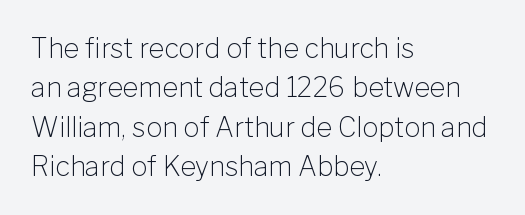
The image shows 27 px text type, upright; set left-aligned, normal line spacing (1.46x), normal letter spacing, not underlined.
